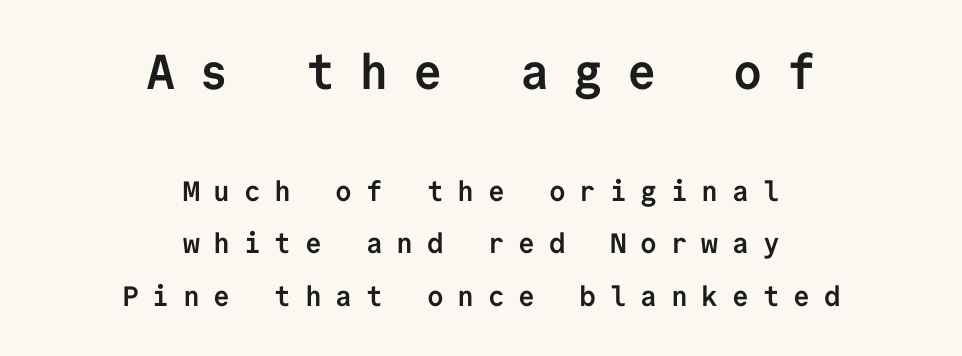
The image shows 49 px semibold sans-serif type, upright, monospaced; set centered, line spacing 1.87x, unusually wide letter spacing (+0.49 em), not underlined; the first (top) block is 1.75x larger; low stroke contrast and a medium x-height.
